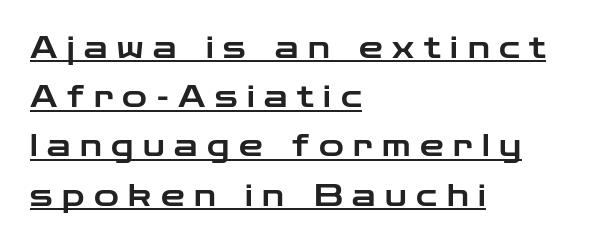
Q: Is the text italic (slanted)? A: No, it is upright.
Q: Is the typeface a serif or a sans-serif typeface? A: Sans-serif.
Q: Is the text underlined? A: Yes.
Q: How is the paragraph aligned? A: Left-aligned.
Q: Is the spacing between letters normal or unusually wide? A: Unusually wide.
Q: Is the spacing between lines tight, normal or loose? A: Normal.
Q: Width (condensed, normal, or wide)? A: Wide.
Q: Stroke contrast? A: Low.
Q: x-height? A: Medium.
Q: Monospaced? A: No.
